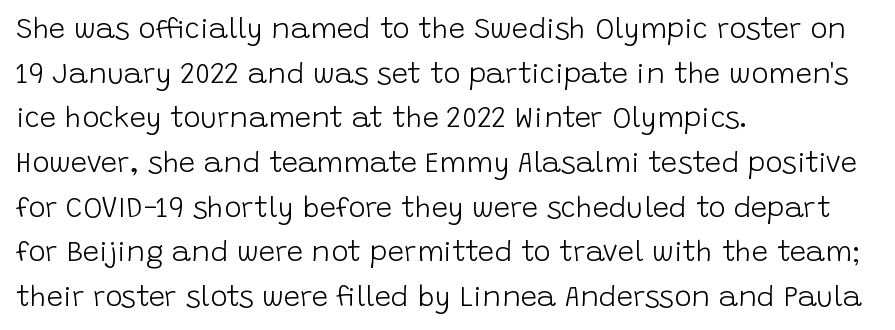
The image shows 29 px light sans-serif type, upright; set left-aligned, normal line spacing (1.54x), normal letter spacing, not underlined; low stroke contrast and a large x-height.
